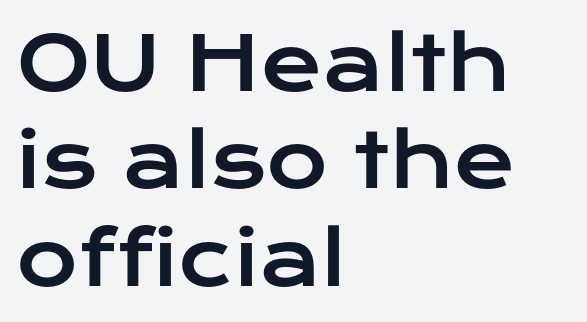
Regular leading. Tracking value appears to be zero — textbook default spacing. In terms of letterform style, serifs are entirely absent. Is this a fixed-width face? No — the glyphs have proportional, varying widths.
